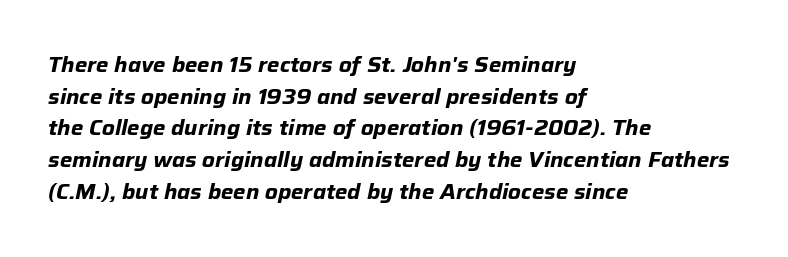
{"italic": "yes", "lean": "right", "slant_degrees": 12, "bold": "yes", "underline": "no", "align": "left", "line_spacing": "normal", "line_spacing_ratio": 1.51, "letter_spacing": "normal", "letter_spacing_em": 0.0, "glyph_px": 21}
